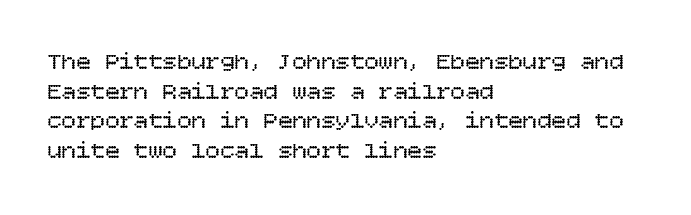
The image shows 24 px text type, upright; set left-aligned, line spacing 1.23x, normal letter spacing, not underlined.
